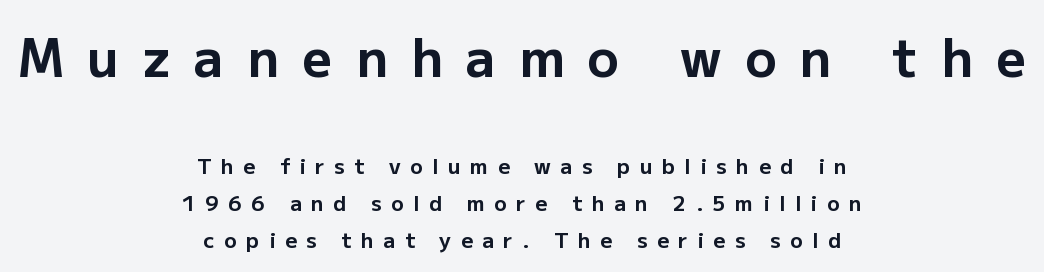
The image shows 52 px bold sans-serif type, upright; set centered, line spacing 1.76x, unusually wide letter spacing (+0.45 em), not underlined; the first (top) block is 2.48x larger; low stroke contrast and a medium x-height.
